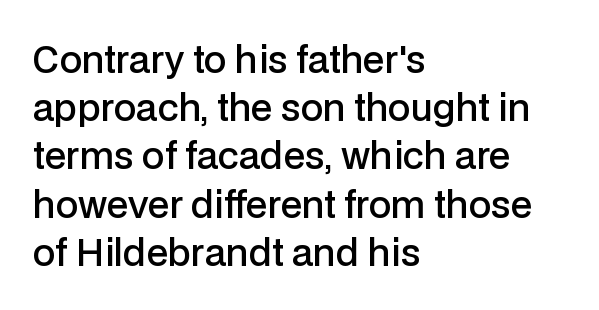
The image shows 36 px semibold sans-serif type, upright; set left-aligned, normal line spacing (1.34x), normal letter spacing, not underlined; low stroke contrast and a medium x-height.
